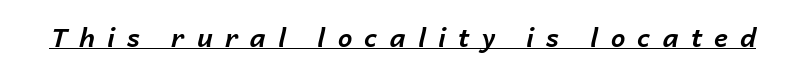
What stands out about the letter spacing? Its width — letters are far apart. Slant detected: the letters are inclined. The sample's only ornament is a line tracing under the words. Bold? Absolutely — the strokes are thick and heavy.
